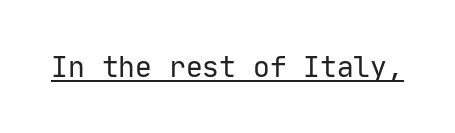
The image shows 28 px regular-weight sans-serif type, upright, monospaced; set normal letter spacing, underlined; low stroke contrast and a medium x-height.
